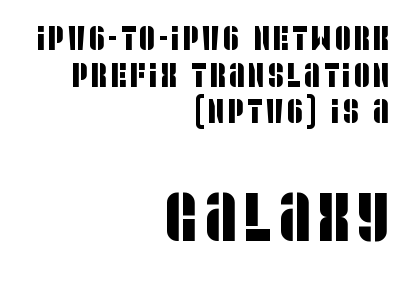
Q: Is the typeface a serif or a sans-serif typeface? A: Sans-serif.
Q: Is the text underlined? A: No.
Q: How is the paragraph aligned? A: Right-aligned.
Q: Is the spacing between lines tight, normal or loose? A: Tight.
Q: Which block of text is set in a larger size, the first (top) or the second (bottom)? A: The second (bottom) one.
Q: Width (condensed, normal, or wide)? A: Condensed.
Q: Stroke contrast? A: Low.
Q: x-height? A: Large.
Q: Monospaced? A: No.
